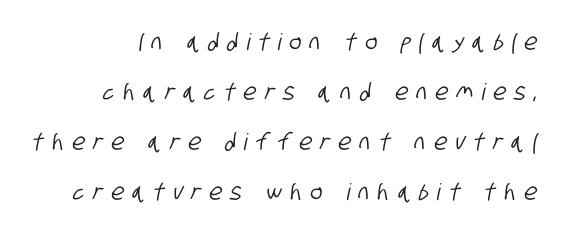
{"underline": "no", "line_spacing": "loose", "line_spacing_ratio": 2.18, "letter_spacing": "wide", "letter_spacing_em": 0.37, "glyph_px": 23}
